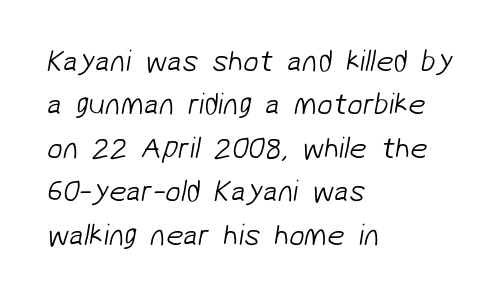
{"serif": "no", "bold": "no", "weight": "light", "width": "normal", "stroke_contrast": "low", "x_height": "medium", "monospaced": "no", "underline": "no", "align": "left", "line_spacing": "normal", "line_spacing_ratio": 1.4, "letter_spacing": "normal", "letter_spacing_em": 0.0, "glyph_px": 31}
